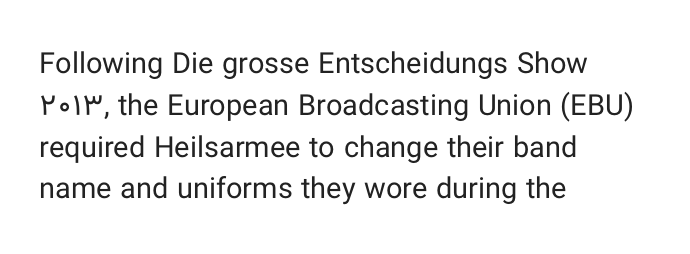
The image shows 29 px regular-weight sans-serif type, upright; set left-aligned, normal line spacing (1.44x), normal letter spacing, not underlined; low stroke contrast and a medium x-height.
